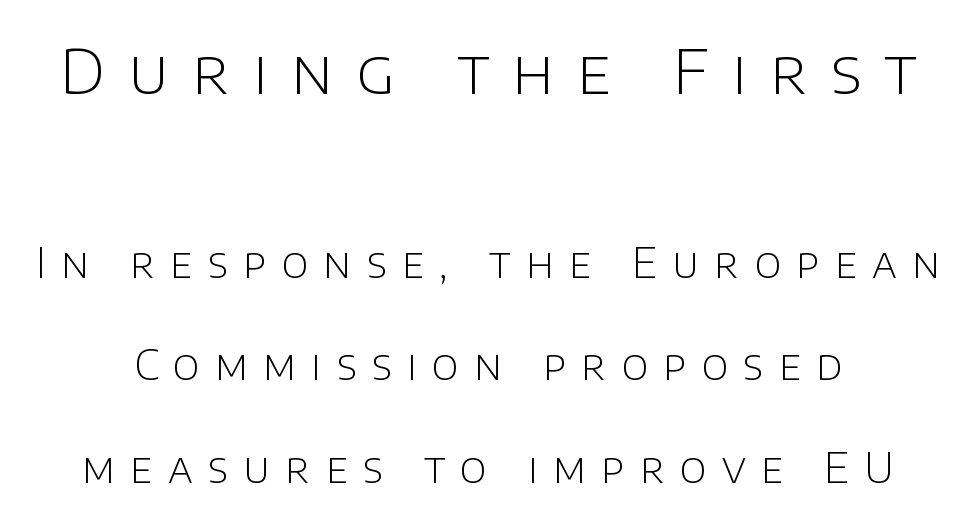
{"serif": "no", "italic": "no", "bold": "no", "weight": "light", "width": "normal", "stroke_contrast": "low", "x_height": "large", "monospaced": "no", "underline": "no", "line_spacing": "loose", "line_spacing_ratio": 2.5, "letter_spacing": "wide", "letter_spacing_em": 0.37, "larger_block": "first", "size_ratio": 1.51, "glyph_px": 62}
